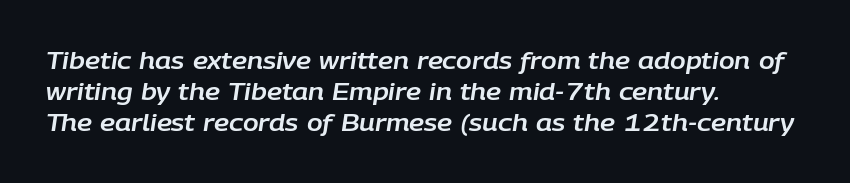
The image shows 23 px text type, italic (leaning right); set left-aligned, normal line spacing (1.34x), normal letter spacing, not underlined.
